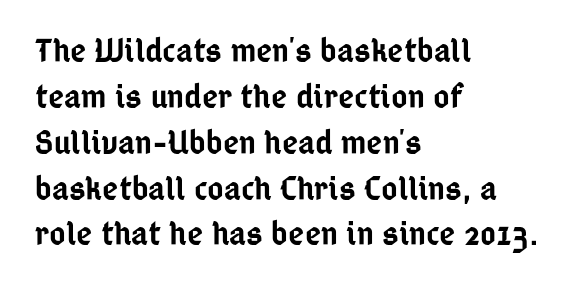
Q: Is the text bold? A: Semi-bold.
Q: Is the text italic (slanted)? A: No, it is upright.
Q: Is the typeface a serif or a sans-serif typeface? A: Sans-serif.
Q: Is the text underlined? A: No.
Q: How is the paragraph aligned? A: Left-aligned.
Q: Is the spacing between letters normal or unusually wide? A: Normal.
Q: Is the spacing between lines tight, normal or loose? A: Normal.
Q: Width (condensed, normal, or wide)? A: Condensed.
Q: Stroke contrast? A: Low.
Q: x-height? A: Medium.
Q: Monospaced? A: No.
